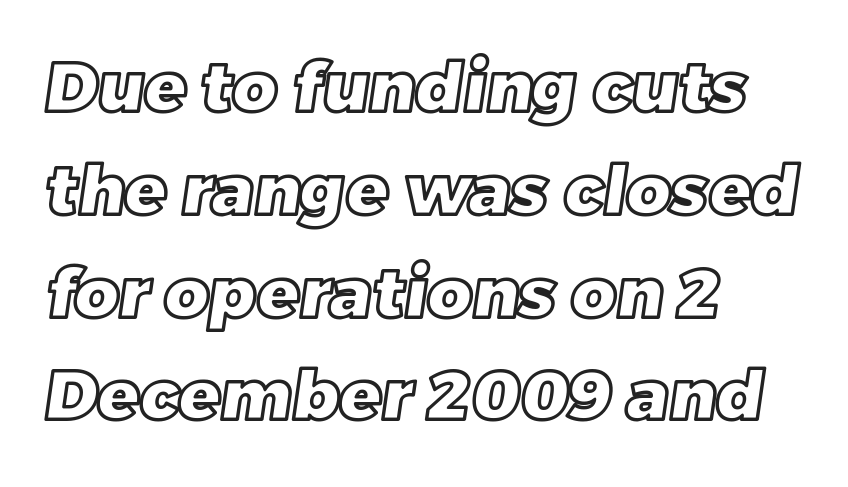
{"width": "normal", "x_height": "large", "monospaced": "no", "underline": "no", "align": "left", "line_spacing": "normal", "line_spacing_ratio": 1.49, "letter_spacing": "normal", "letter_spacing_em": 0.0, "glyph_px": 69}
